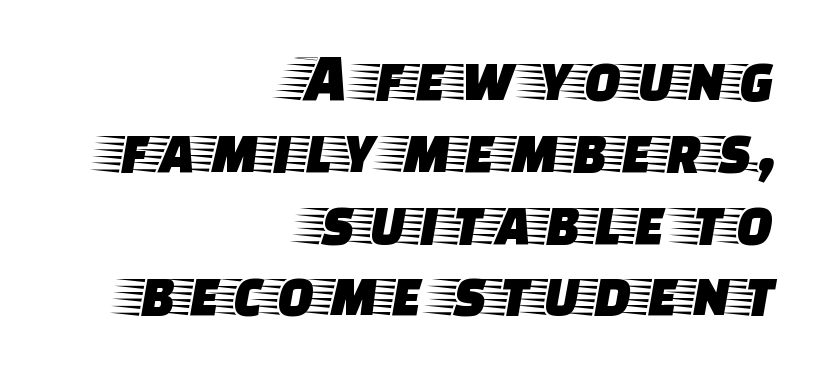
{"serif": "yes", "width": "wide", "stroke_contrast": "low", "x_height": "large", "monospaced": "no", "underline": "no", "align": "right", "line_spacing": "tight", "line_spacing_ratio": 1.04, "letter_spacing": "normal", "letter_spacing_em": 0.0, "glyph_px": 69}
